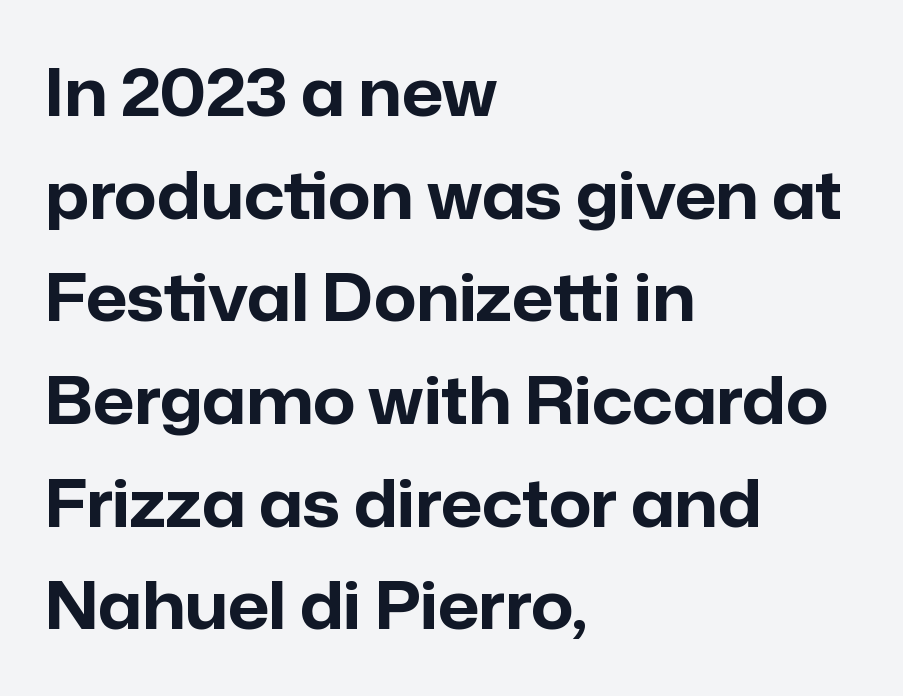
{"serif": "no", "italic": "no", "bold": "yes", "weight": "bold", "width": "normal", "stroke_contrast": "low", "x_height": "medium", "monospaced": "no", "underline": "no", "align": "left", "line_spacing": "normal", "line_spacing_ratio": 1.58, "letter_spacing": "normal", "letter_spacing_em": 0.0, "glyph_px": 65}
